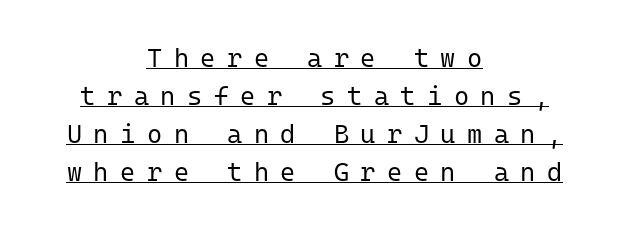
The image shows 26 px text type, upright; set centered, normal line spacing (1.46x), unusually wide letter spacing (+0.44 em), underlined.
